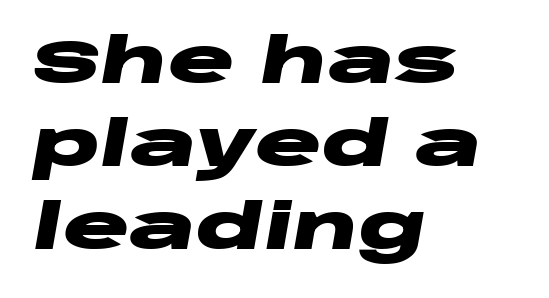
Look at the stroke-to-counter ratio: heavy, a bold. Check under the words: just untouched page. The passage is arranged the way most books set body copy — flush left. The rendering uses natural spacing where letterforms have individual widths. When letters slant like this, we call the style italic. The horizontal fit of the characters is conventional and even.
